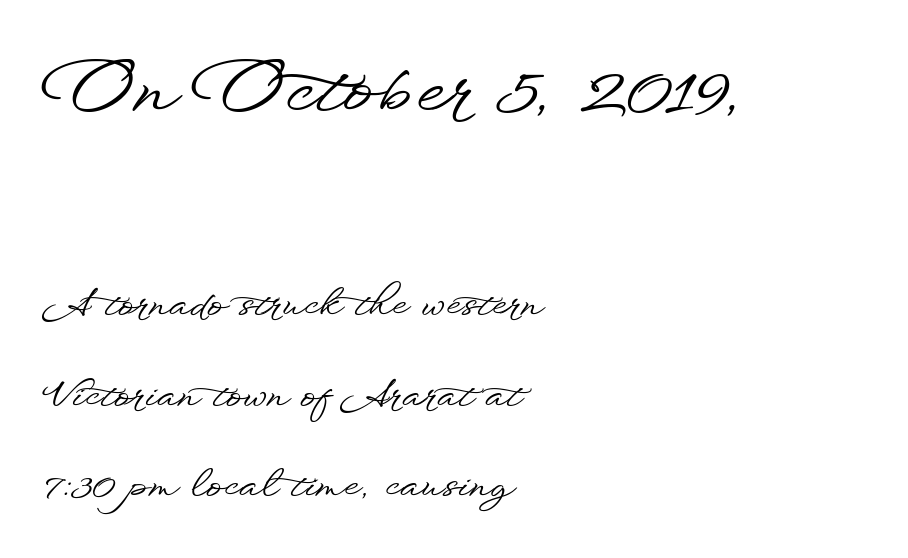
Reading down the column, the eye jumps a long way to each next line. These two chunks differ in scale, with the top chunk taking the larger measure. Serif or sans? Sans — the stroke terminals are bare. Caption: multi-line text, flush left, ragged right. Honestly, the letter spacing is just normal — you wouldn't notice it.
